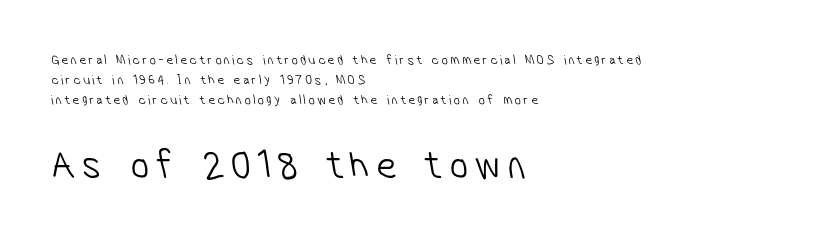
The image shows 41 px light, condensed sans-serif type; set left-aligned, normal line spacing (1.43x), not underlined; the second (bottom) block is 2.93x larger; low stroke contrast and a medium x-height.
